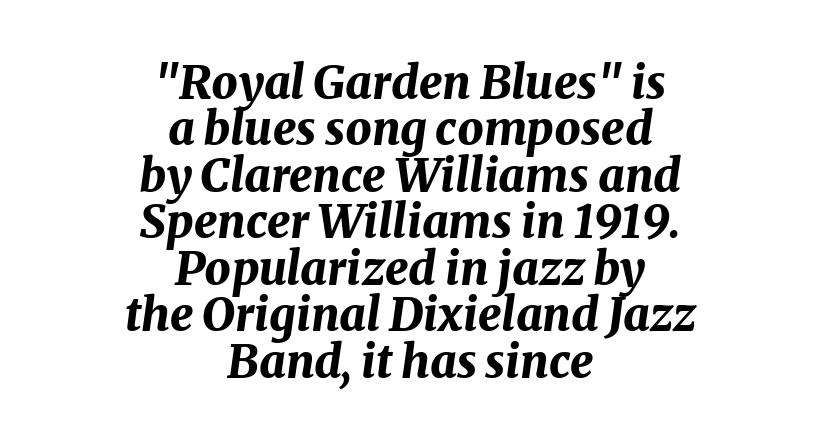
Words float on clear page, feet unadorned. The letters advance in unequal steps, a hallmark of proportional type. These words are printed bold, with thick strokes throughout. Italic? Definitely — the glyphs are oblique. These lines are centered, leaving both edges ragged. These lines keep a tight, regular rhythm from letter to letter.
